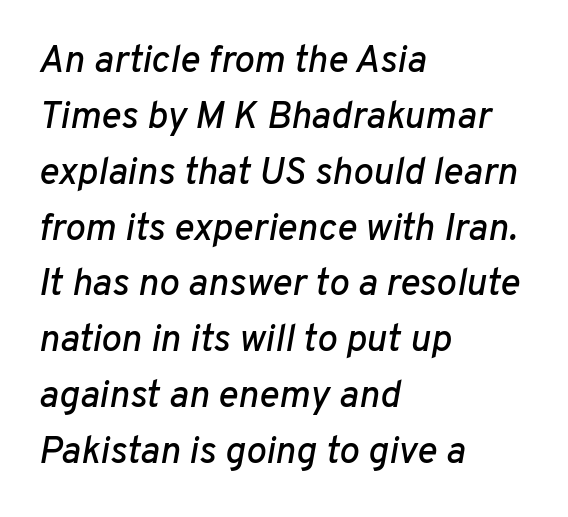
Q: Is the text italic (slanted)? A: Yes, it leans right by about 10 degrees.
Q: Is the text underlined? A: No.
Q: How is the paragraph aligned? A: Left-aligned.
Q: Is the spacing between letters normal or unusually wide? A: Normal.
Q: Is the spacing between lines tight, normal or loose? A: Normal.
Q: Width (condensed, normal, or wide)? A: Normal.
Q: Stroke contrast? A: Low.
Q: x-height? A: Medium.
Q: Monospaced? A: No.
